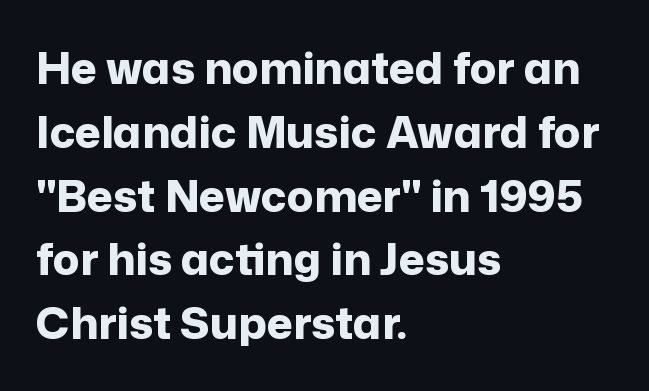
{"serif": "no", "italic": "no", "bold": "yes", "weight": "bold", "width": "normal", "stroke_contrast": "low", "x_height": "medium", "monospaced": "no", "underline": "no", "align": "left", "line_spacing": "normal", "line_spacing_ratio": 1.45, "letter_spacing": "normal", "letter_spacing_em": 0.0, "glyph_px": 44}
